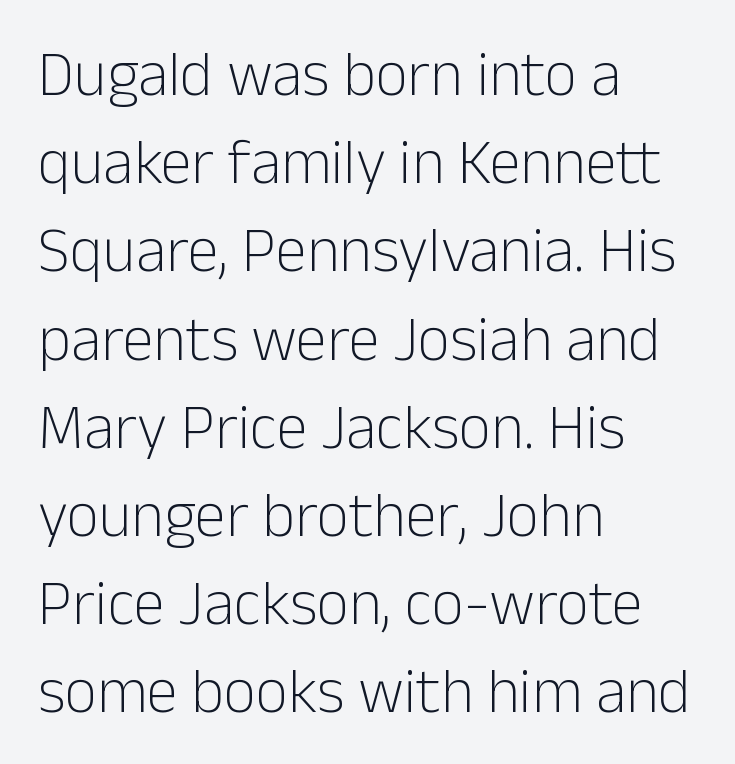
The image shows 63 px light sans-serif type, upright; set left-aligned, normal line spacing (1.4x), normal letter spacing, not underlined; low stroke contrast and a medium x-height.
